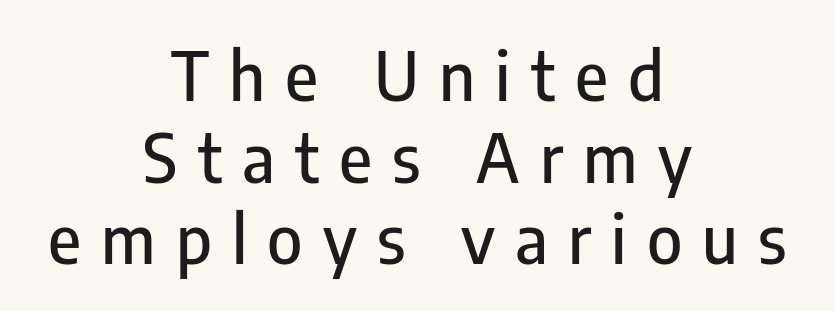
Q: Is the text italic (slanted)? A: No, it is upright.
Q: Is the typeface a serif or a sans-serif typeface? A: Sans-serif.
Q: Is the text underlined? A: No.
Q: How is the paragraph aligned? A: Centered.
Q: Is the spacing between letters normal or unusually wide? A: Unusually wide.
Q: Width (condensed, normal, or wide)? A: Condensed.
Q: Stroke contrast? A: Low.
Q: x-height? A: Medium.
Q: Monospaced? A: No.
